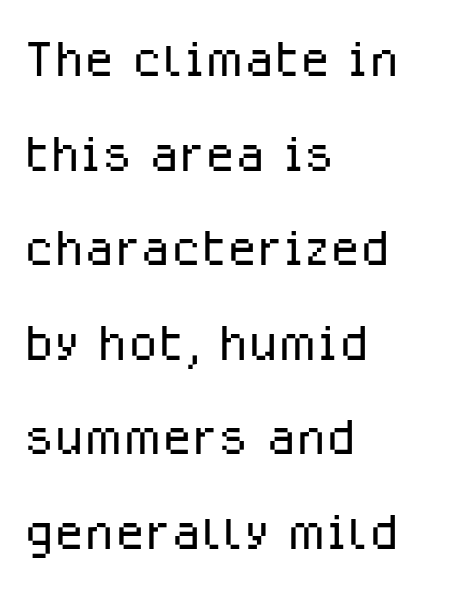
{"serif": "no", "italic": "no", "bold": "no", "weight": "light", "width": "normal", "stroke_contrast": "low", "x_height": "medium", "monospaced": "no", "underline": "no", "align": "left", "line_spacing": "normal", "line_spacing_ratio": 1.37, "letter_spacing": "normal", "letter_spacing_em": 0.0, "glyph_px": 69}
